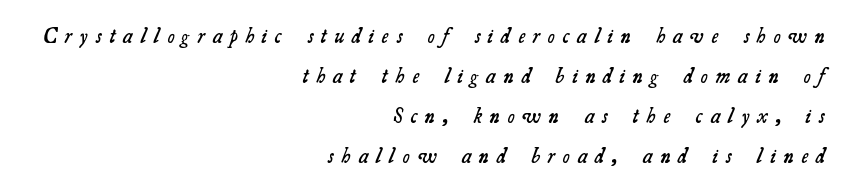
The image shows 21 px text type; set right-aligned, loose line spacing (1.91x), unusually wide letter spacing (+0.38 em), not underlined.
